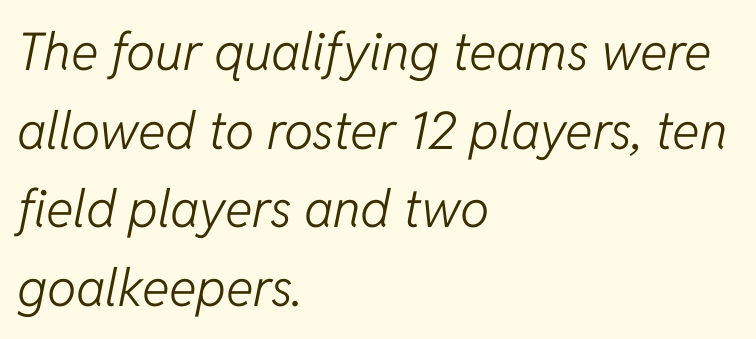
{"italic": "yes", "lean": "right", "slant_degrees": 11, "bold": "no", "weight": "light", "width": "normal", "stroke_contrast": "low", "x_height": "medium", "monospaced": "no", "underline": "no", "align": "left", "line_spacing": "normal", "line_spacing_ratio": 1.51, "letter_spacing": "normal", "letter_spacing_em": 0.0, "glyph_px": 52}
